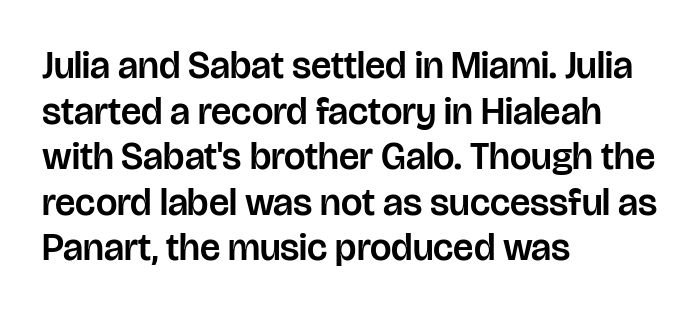
Q: Is the text italic (slanted)? A: No, it is upright.
Q: Is the typeface a serif or a sans-serif typeface? A: Sans-serif.
Q: Is the text underlined? A: No.
Q: How is the paragraph aligned? A: Left-aligned.
Q: Is the spacing between letters normal or unusually wide? A: Normal.
Q: Width (condensed, normal, or wide)? A: Normal.
Q: Stroke contrast? A: Low.
Q: x-height? A: Large.
Q: Monospaced? A: No.
